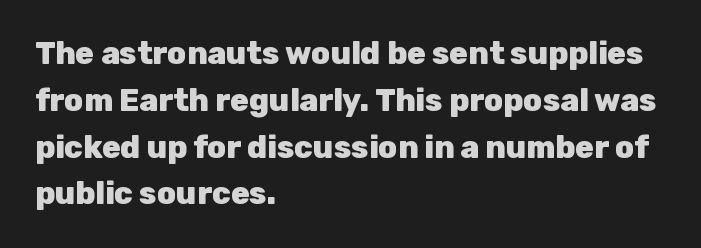
Which margin do the lines hug? The left one — the right edge is uneven. The text was rendered using a sans face with plain stroke endings. Set as a true bold cut, around the 700 mark. What's the leading like? Ordinary, nothing unusual.
